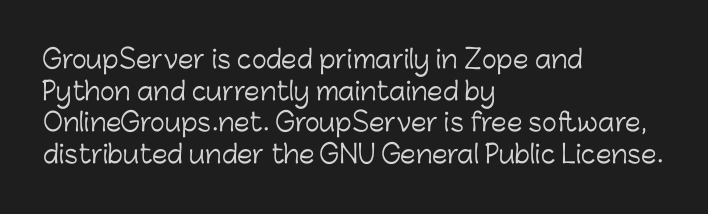
Q: Is the text bold? A: No.
Q: Is the text italic (slanted)? A: No, it is upright.
Q: Is the text underlined? A: No.
Q: How is the paragraph aligned? A: Left-aligned.
Q: Is the spacing between letters normal or unusually wide? A: Normal.
Q: Is the spacing between lines tight, normal or loose? A: Normal.
